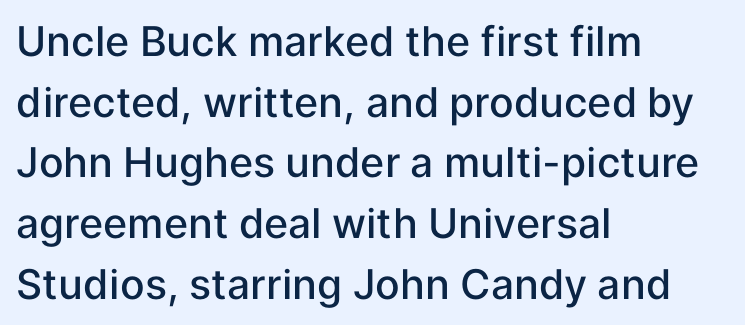
You could call the tracking neutral — neither tight nor loose. Semibold letterforms, between regular and bold. Unmarked baselines from the first word to the last. In terms of letterform style, serifs are entirely absent.
